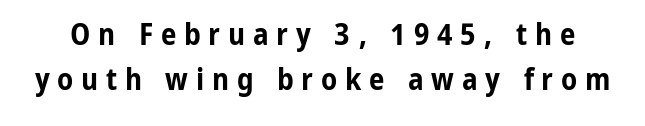
The image shows 31 px bold, condensed sans-serif type, upright; set normal line spacing (1.44x), unusually wide letter spacing (+0.25 em), not underlined; low stroke contrast and a medium x-height.
